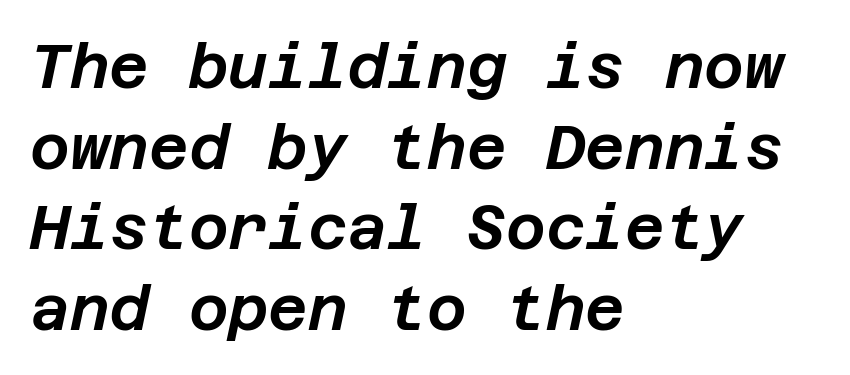
Q: Is the text italic (slanted)? A: Yes, it leans right by about 12 degrees.
Q: Is the text underlined? A: No.
Q: How is the paragraph aligned? A: Left-aligned.
Q: Is the spacing between letters normal or unusually wide? A: Normal.
Q: Is the spacing between lines tight, normal or loose? A: Normal.
Q: Width (condensed, normal, or wide)? A: Normal.
Q: Stroke contrast? A: Low.
Q: x-height? A: Large.
